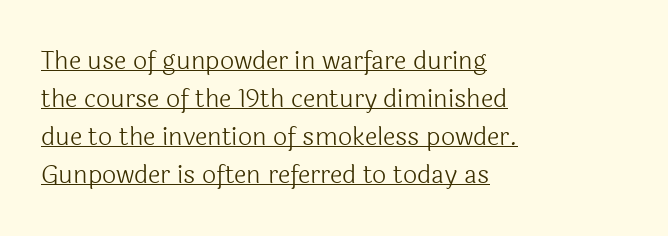
The image shows 25 px text type, upright; set left-aligned, normal line spacing (1.52x), normal letter spacing, underlined.
